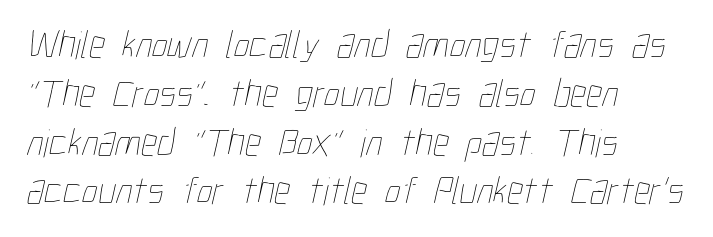
Q: Is the text bold? A: No.
Q: Is the text underlined? A: No.
Q: How is the paragraph aligned? A: Left-aligned.
Q: Is the spacing between letters normal or unusually wide? A: Normal.
Q: Width (condensed, normal, or wide)? A: Condensed.
Q: Stroke contrast? A: Low.
Q: x-height? A: Medium.
Q: Monospaced? A: No.
